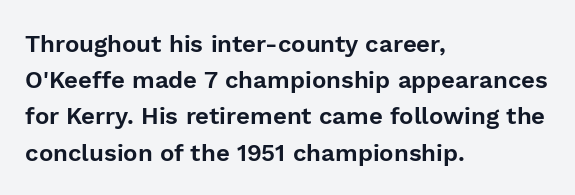
The image shows 24 px text type, upright; set left-aligned, normal line spacing (1.51x), normal letter spacing, not underlined.
